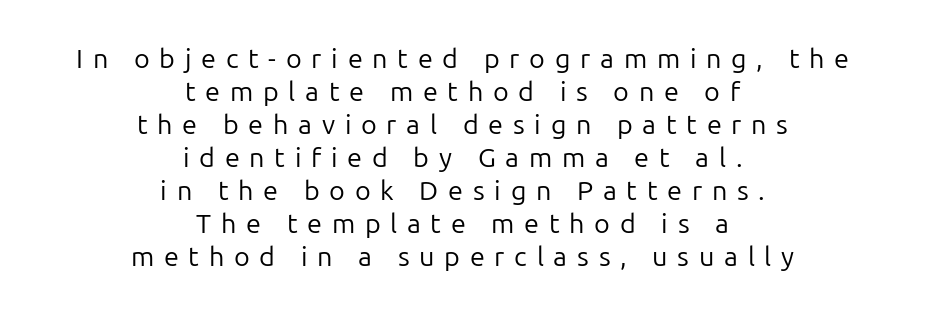
A typesetter would call this heavily tracked-out type. Posture: straight, roman, zero tilt. Type without underlining. Heaviness? Minimal to ordinary, like unemphasized prose. Centered paragraph, ragged on both sides.
